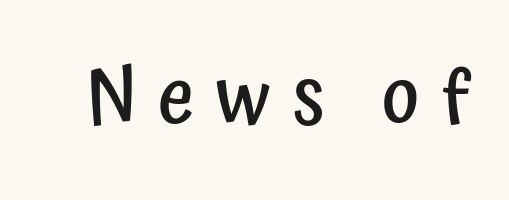
The image shows 79 px semibold, condensed sans-serif type, upright; set unusually wide letter spacing (+0.27 em), not underlined; low stroke contrast and a medium x-height.
